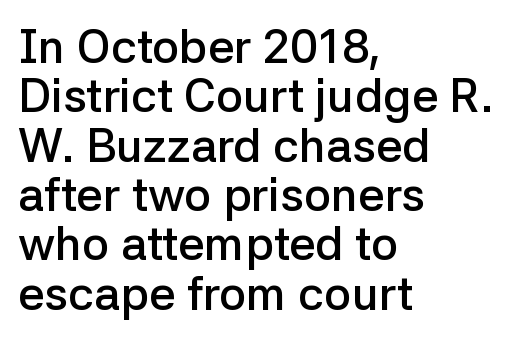
Q: Is the text bold? A: Semi-bold.
Q: Is the text italic (slanted)? A: No, it is upright.
Q: Is the typeface a serif or a sans-serif typeface? A: Sans-serif.
Q: Is the text underlined? A: No.
Q: How is the paragraph aligned? A: Left-aligned.
Q: Is the spacing between letters normal or unusually wide? A: Normal.
Q: Is the spacing between lines tight, normal or loose? A: Tight.
Q: Width (condensed, normal, or wide)? A: Normal.
Q: Stroke contrast? A: Low.
Q: x-height? A: Medium.
Q: Monospaced? A: No.
